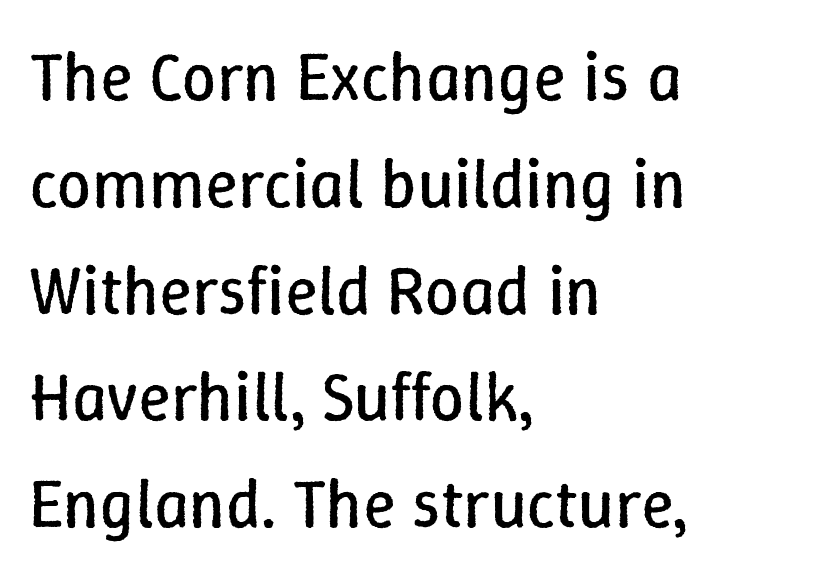
The image shows 68 px regular-weight type, upright; set left-aligned, normal line spacing (1.57x), normal letter spacing, not underlined; low stroke contrast and a medium x-height.
